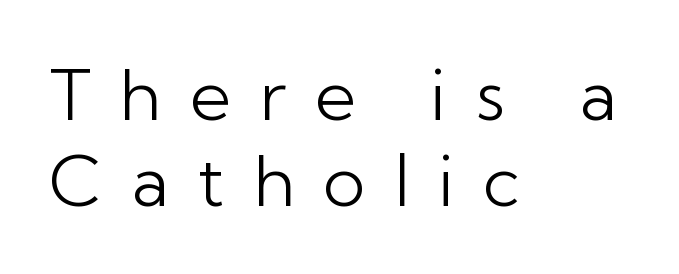
The image shows 71 px light sans-serif type, upright; set left-aligned, line spacing 1.21x, unusually wide letter spacing (+0.4 em), not underlined; low stroke contrast and a medium x-height.
